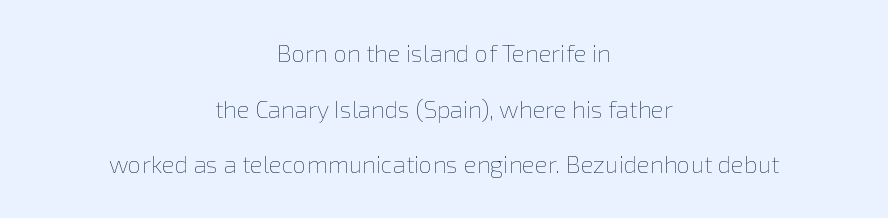
The image shows 24 px text type, upright; set centered, loose line spacing (2.32x), normal letter spacing, not underlined.
